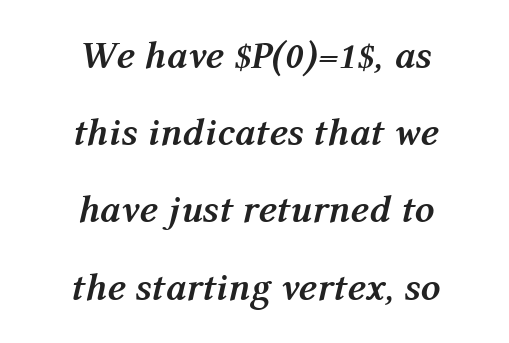
In terms of weight, the rendering is a true, heavy bold. You can tell it's italic because the verticals aren't actually vertical. This rendering uses center alignment, leaving both contours irregular but symmetric. Each new line begins a long way beneath the previous one.
